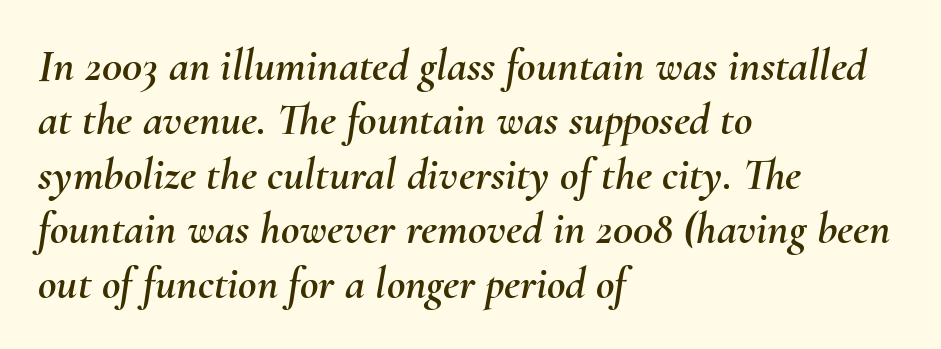
Nobody touched the tracking dial on this one. The gap between lines stays unmarked. The passage shown leans; its letterforms are oblique. The passage is arranged the way most books set body copy — flush left. These lines are rendered in a variable-pitch font.
